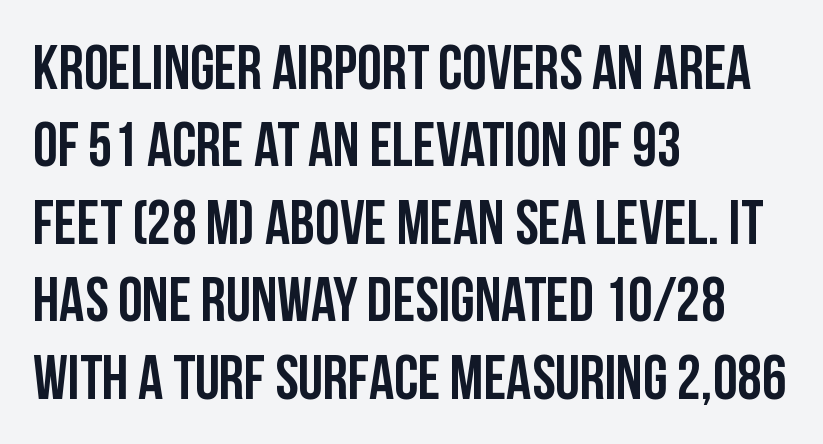
{"serif": "no", "italic": "no", "width": "condensed", "stroke_contrast": "low", "x_height": "large", "monospaced": "no", "underline": "no", "align": "left", "line_spacing": "normal", "line_spacing_ratio": 1.25, "letter_spacing": "normal", "letter_spacing_em": 0.0, "glyph_px": 62}
